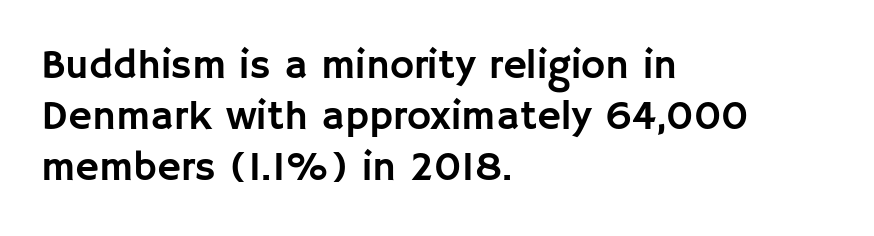
Q: Is the text italic (slanted)? A: No, it is upright.
Q: Is the typeface a serif or a sans-serif typeface? A: Sans-serif.
Q: Is the text underlined? A: No.
Q: How is the paragraph aligned? A: Left-aligned.
Q: Is the spacing between letters normal or unusually wide? A: Normal.
Q: Width (condensed, normal, or wide)? A: Normal.
Q: Stroke contrast? A: Low.
Q: x-height? A: Large.
Q: Monospaced? A: No.
